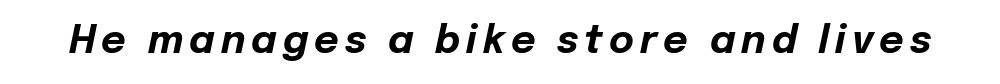
The image shows 38 px bold type, italic (leaning right); set not underlined; low stroke contrast and a medium x-height.
